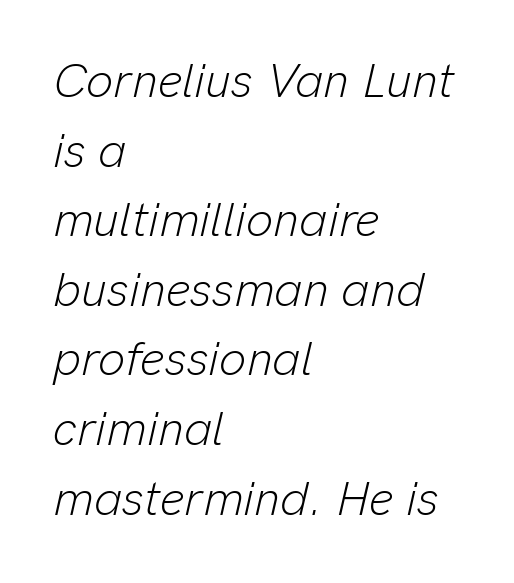
Q: Is the text bold? A: No.
Q: Is the text italic (slanted)? A: Yes, it leans right by about 13 degrees.
Q: Is the text underlined? A: No.
Q: How is the paragraph aligned? A: Left-aligned.
Q: Is the spacing between letters normal or unusually wide? A: Normal.
Q: Is the spacing between lines tight, normal or loose? A: Normal.
Q: Width (condensed, normal, or wide)? A: Normal.
Q: Stroke contrast? A: Low.
Q: x-height? A: Medium.
Q: Monospaced? A: No.
